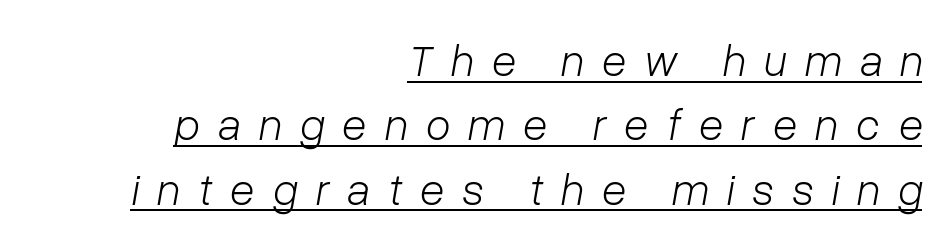
{"italic": "yes", "lean": "right", "slant_degrees": 10, "bold": "no", "weight": "light", "width": "normal", "stroke_contrast": "low", "x_height": "medium", "monospaced": "no", "underline": "yes", "align": "right", "line_spacing": "normal", "line_spacing_ratio": 1.43, "letter_spacing": "wide", "letter_spacing_em": 0.4, "glyph_px": 45}
